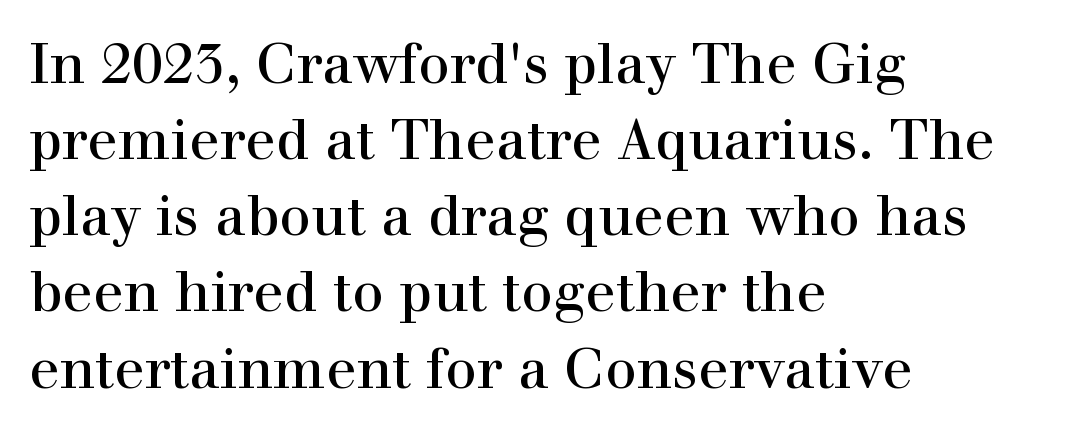
Does the lettering tilt? It doesn't — this is upright. The specimen omits any rule beneath the text block's lines. The face used here is rendered with its standard letterfit. Line spacing here is normal. Letterform terminals end in serifs throughout the passage. Layout note: lines flush left.
